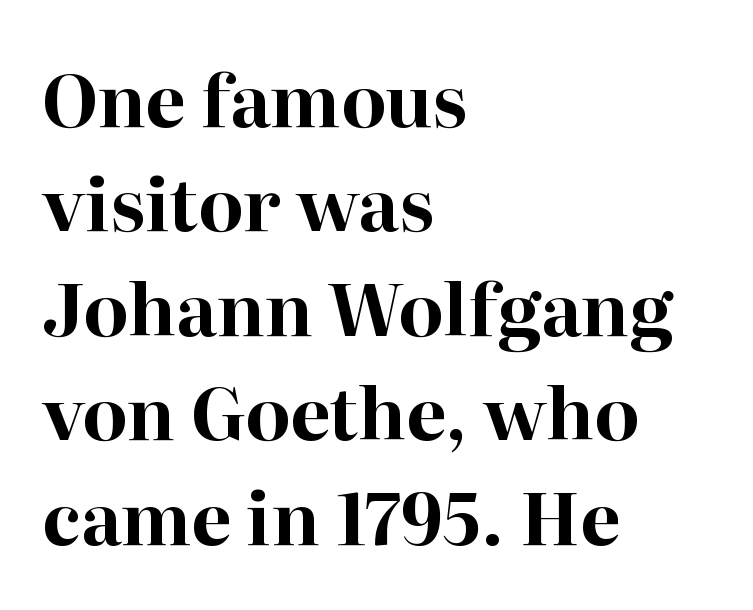
{"serif": "yes", "italic": "no", "bold": "yes", "weight": "bold", "width": "normal", "stroke_contrast": "high", "x_height": "medium", "monospaced": "no", "underline": "no", "align": "left", "line_spacing": "normal", "line_spacing_ratio": 1.45, "letter_spacing": "normal", "letter_spacing_em": 0.0, "glyph_px": 72}
